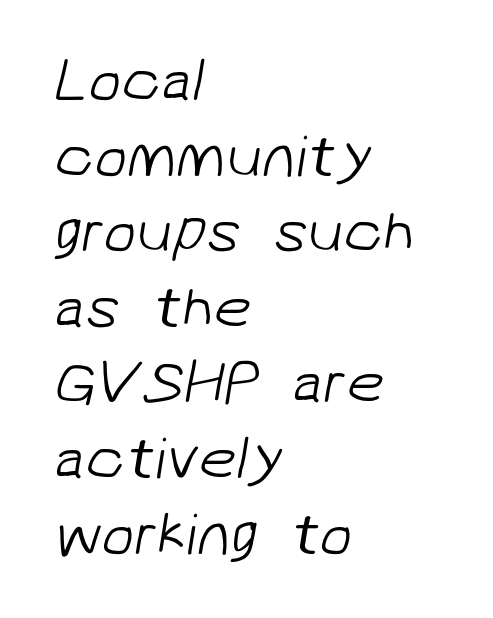
Q: Is the text bold? A: No.
Q: Is the typeface a serif or a sans-serif typeface? A: Sans-serif.
Q: Is the text underlined? A: No.
Q: How is the paragraph aligned? A: Left-aligned.
Q: Is the spacing between letters normal or unusually wide? A: Normal.
Q: Is the spacing between lines tight, normal or loose? A: Normal.
Q: Width (condensed, normal, or wide)? A: Normal.
Q: Stroke contrast? A: Low.
Q: x-height? A: Medium.
Q: Monospaced? A: No.
